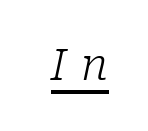
The image shows 43 px light serif type, italic (leaning right); set unusually wide letter spacing (+0.33 em), underlined; low stroke contrast and a medium x-height.
